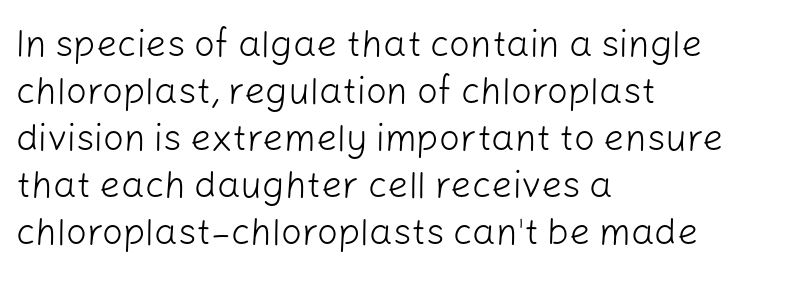
The image shows 37 px light sans-serif type, upright; set left-aligned, normal line spacing (1.27x), normal letter spacing, not underlined; low stroke contrast and a medium x-height.
